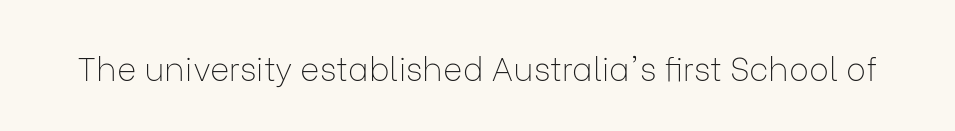
The image shows 33 px thin sans-serif type, upright; set normal letter spacing, not underlined; low stroke contrast and a medium x-height.
